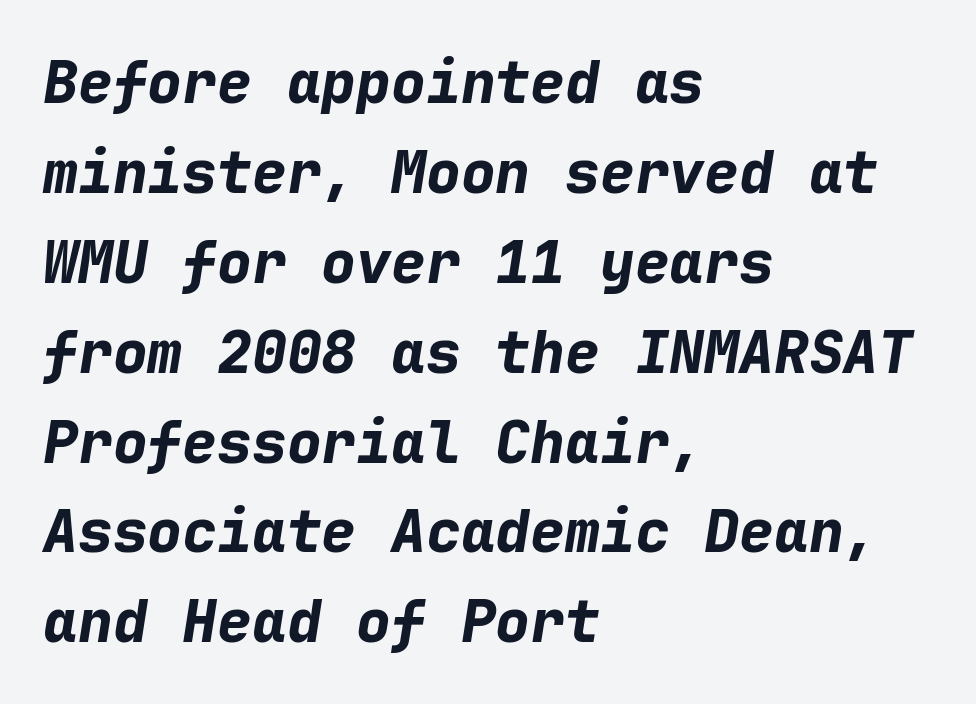
Q: Is the text bold? A: Yes.
Q: Is the text italic (slanted)? A: Yes, it leans right by about 9 degrees.
Q: Is the text underlined? A: No.
Q: How is the paragraph aligned? A: Left-aligned.
Q: Is the spacing between letters normal or unusually wide? A: Normal.
Q: Is the spacing between lines tight, normal or loose? A: Normal.
Q: Width (condensed, normal, or wide)? A: Normal.
Q: Stroke contrast? A: Low.
Q: x-height? A: Medium.
Q: Monospaced? A: Yes.
